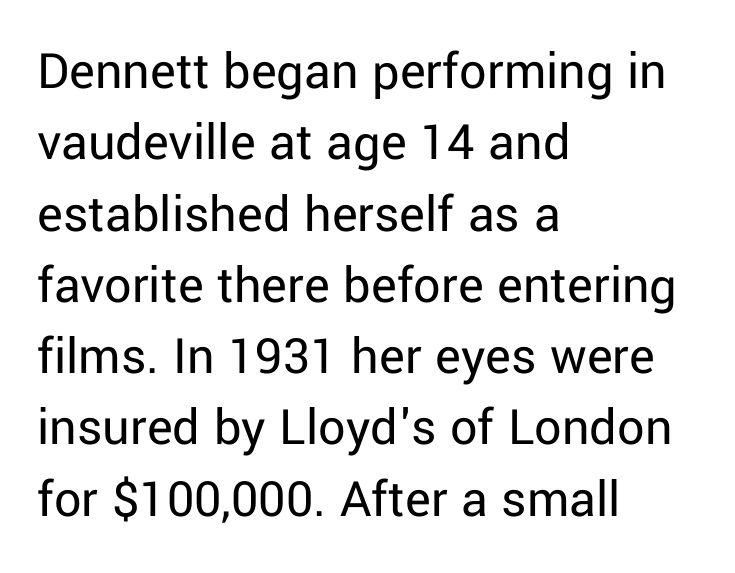
Q: Is the text bold? A: No.
Q: Is the text italic (slanted)? A: No, it is upright.
Q: Is the typeface a serif or a sans-serif typeface? A: Sans-serif.
Q: Is the text underlined? A: No.
Q: How is the paragraph aligned? A: Left-aligned.
Q: Is the spacing between letters normal or unusually wide? A: Normal.
Q: Is the spacing between lines tight, normal or loose? A: Normal.
Q: Width (condensed, normal, or wide)? A: Normal.
Q: Stroke contrast? A: Low.
Q: x-height? A: Medium.
Q: Monospaced? A: No.
